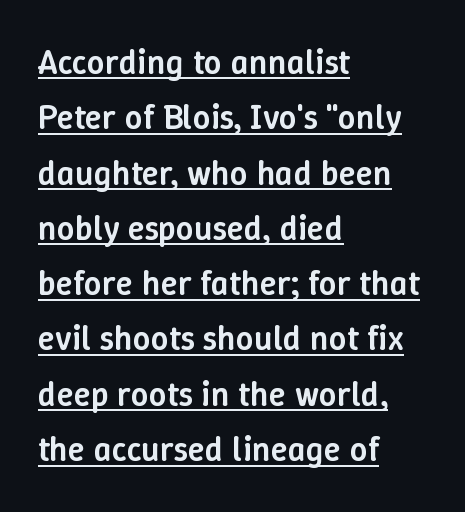
The passage shown is semibold, sitting just below true bold. This is underlined copy, the kind a proofreader might mark for attention. Each letter keeps its own natural width here, so spacing adapts to shape. Teacher's note: observe the even left margin — that is flush-left alignment. Letter spacing: default.
